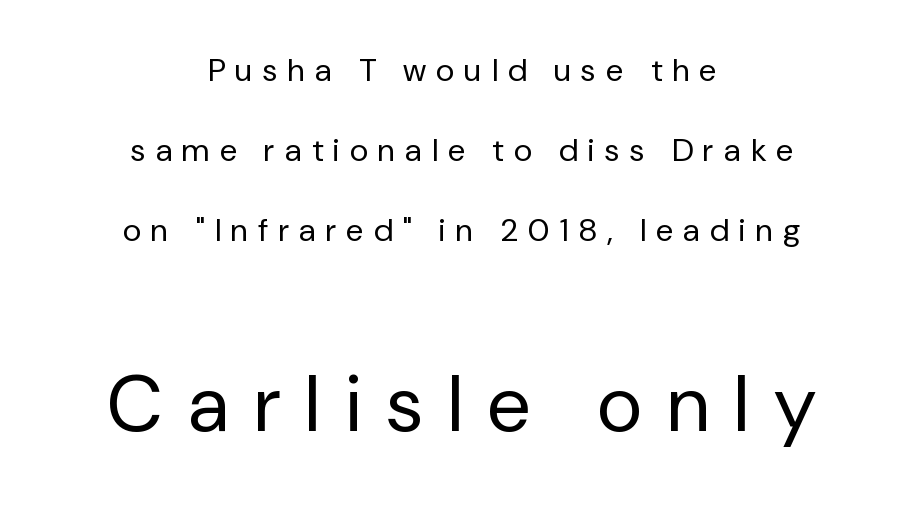
The image shows 79 px regular-weight sans-serif type, upright; set centered, loose line spacing (2.5x), unusually wide letter spacing (+0.32 em), not underlined; the second (bottom) block is 2.47x larger; low stroke contrast and a medium x-height.
